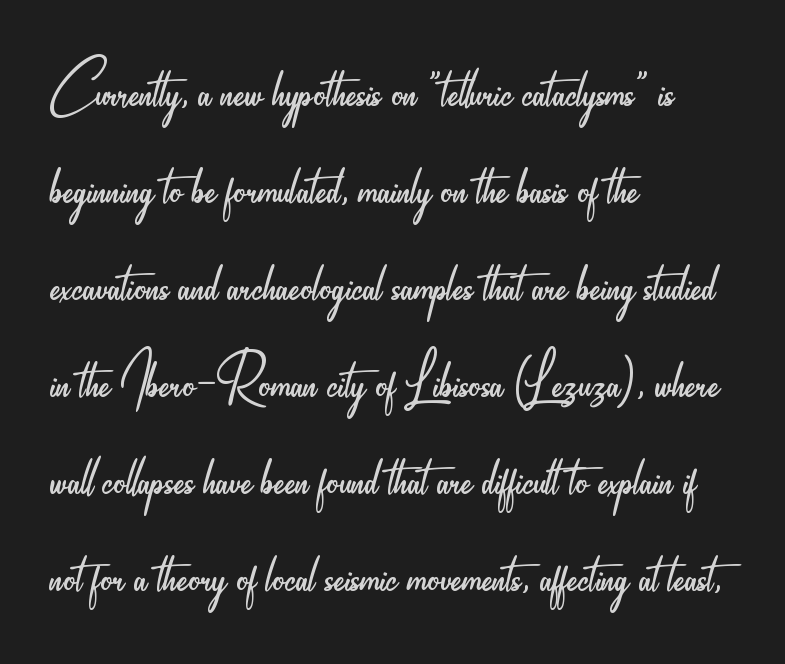
Q: Is the text bold? A: No.
Q: Is the text italic (slanted)? A: Yes.
Q: Is the typeface a serif or a sans-serif typeface? A: Sans-serif.
Q: Is the text underlined? A: No.
Q: How is the paragraph aligned? A: Left-aligned.
Q: Is the spacing between letters normal or unusually wide? A: Normal.
Q: Is the spacing between lines tight, normal or loose? A: Normal.
Q: Width (condensed, normal, or wide)? A: Condensed.
Q: Stroke contrast? A: Low.
Q: x-height? A: Small.
Q: Monospaced? A: No.
